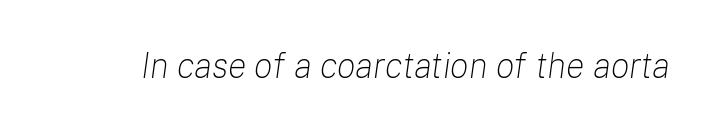
{"italic": "yes", "lean": "right", "slant_degrees": 8, "bold": "no", "weight": "light", "width": "normal", "stroke_contrast": "low", "x_height": "medium", "monospaced": "no", "underline": "no", "letter_spacing": "normal", "letter_spacing_em": 0.0, "glyph_px": 35}
